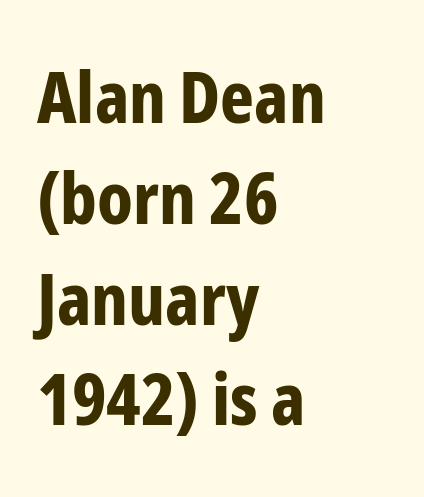
The image shows 72 px bold, condensed sans-serif type, upright; set left-aligned, normal line spacing (1.4x), normal letter spacing, not underlined; low stroke contrast and a medium x-height.
